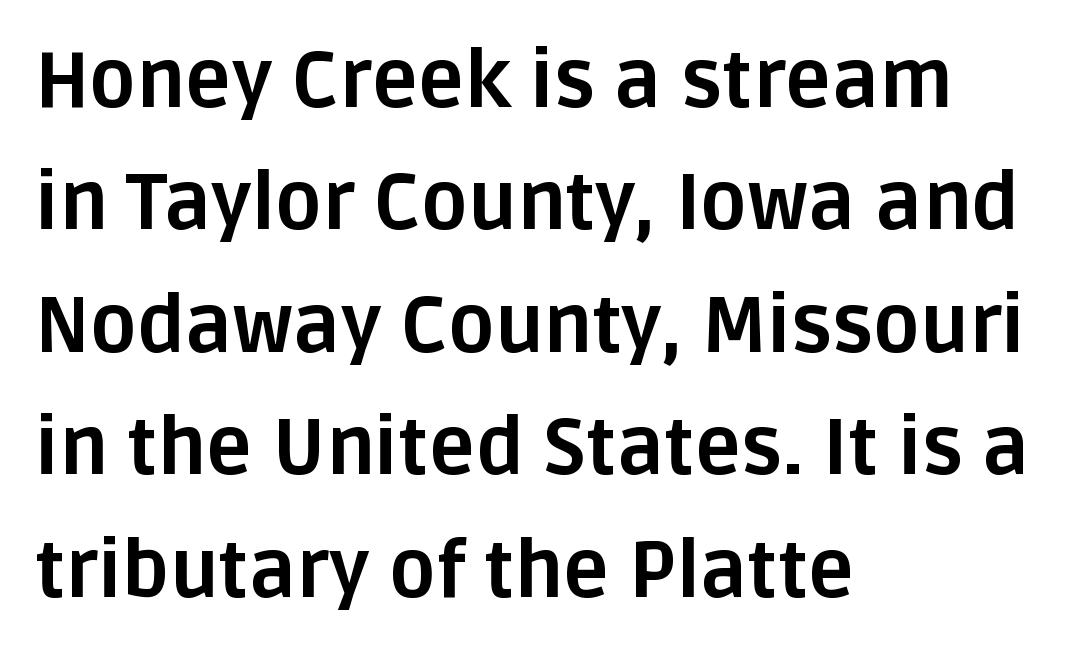
{"serif": "no", "italic": "no", "bold": "yes", "weight": "bold", "width": "normal", "stroke_contrast": "low", "x_height": "large", "monospaced": "no", "underline": "no", "align": "left", "line_spacing": "normal", "line_spacing_ratio": 1.57, "letter_spacing": "normal", "letter_spacing_em": 0.0, "glyph_px": 78}
